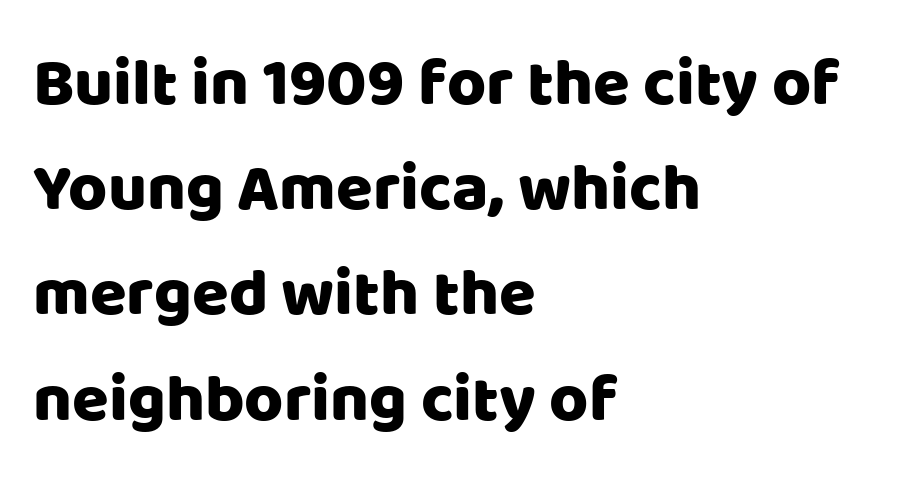
Q: Is the text italic (slanted)? A: No, it is upright.
Q: Is the typeface a serif or a sans-serif typeface? A: Sans-serif.
Q: Is the text underlined? A: No.
Q: How is the paragraph aligned? A: Left-aligned.
Q: Is the spacing between letters normal or unusually wide? A: Normal.
Q: Is the spacing between lines tight, normal or loose? A: Normal.
Q: Width (condensed, normal, or wide)? A: Normal.
Q: Stroke contrast? A: Low.
Q: x-height? A: Large.
Q: Monospaced? A: No.
